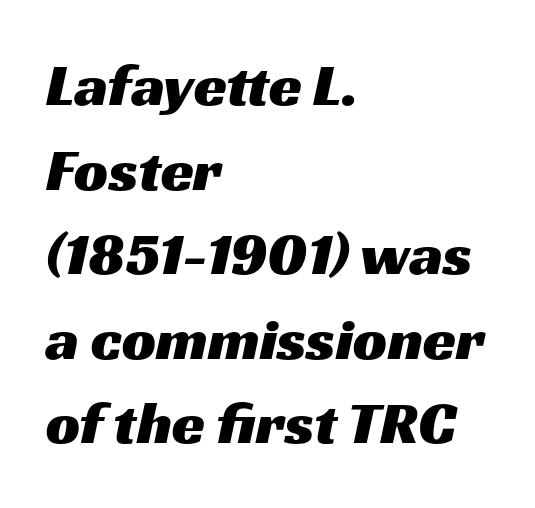
If you drew a ruler down the left edge, every line would touch it. The line texture is even and compact thanks to regular tracking. One glance says typical: line gaps are just what's usual. Note the varied advance widths — an 'i' is clearly narrower than an 'm'.
